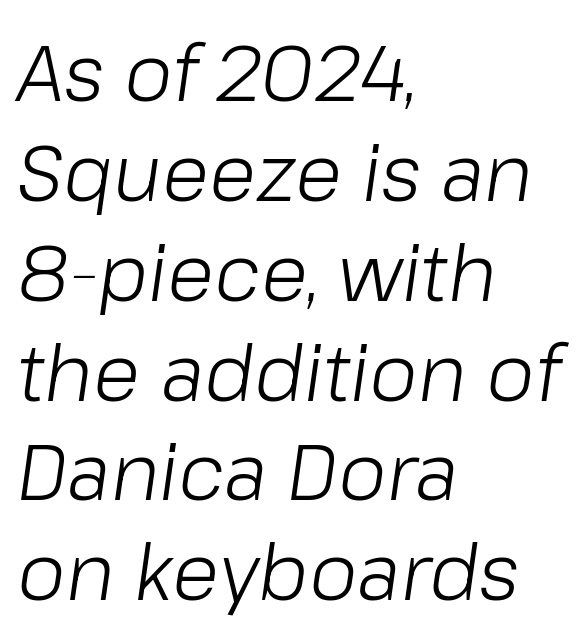
{"italic": "yes", "lean": "right", "slant_degrees": 8, "bold": "no", "weight": "light", "width": "normal", "stroke_contrast": "low", "x_height": "medium", "monospaced": "no", "underline": "no", "align": "left", "line_spacing": "normal", "line_spacing_ratio": 1.28, "letter_spacing": "normal", "letter_spacing_em": 0.0, "glyph_px": 78}
